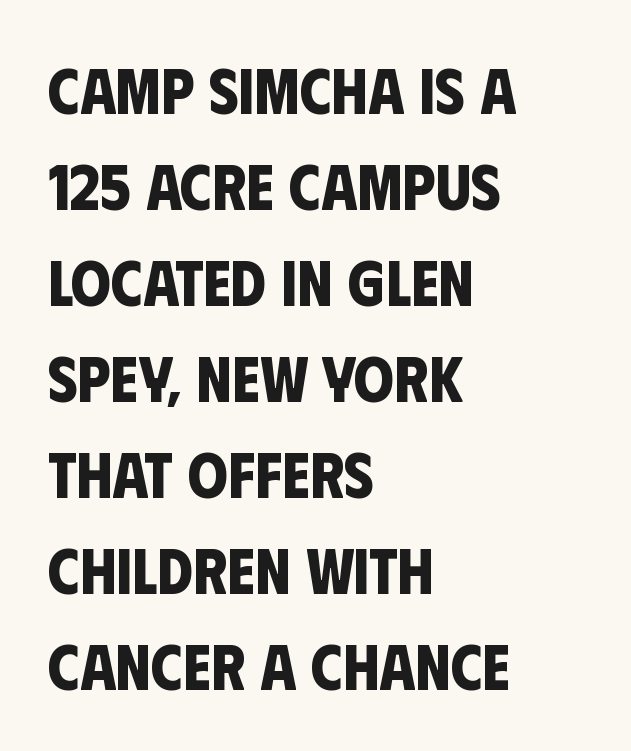
The image shows 64 px bold, condensed sans-serif type; set left-aligned, normal line spacing (1.5x), normal letter spacing, not underlined; low stroke contrast and a large x-height.
